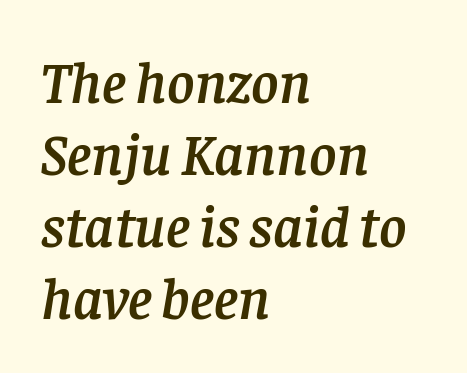
Think of a printed novel: that variable character pitch is what you see here. Emphasis-style slanted type is in use. Honestly, there is no underline to notice here at all. Letter spacing: default. The typesetter chose a ragged-right arrangement here.
